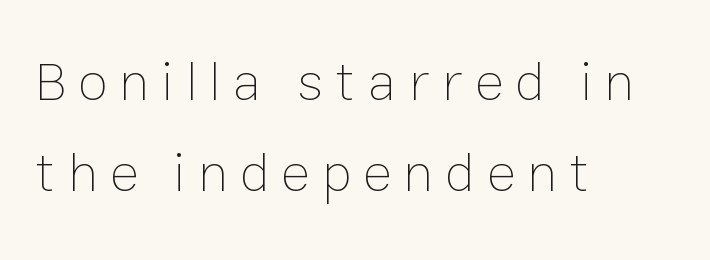
Every stem runs plumb, perpendicular to the baseline. Display-style spreading of the glyphs; the letterfit is very open. Horizontal bands of white between lines are of average thickness. Proportional: the letters do not fall into vertical columns. No word sits above an underline. These lines stack with their left ends in a neat column.
